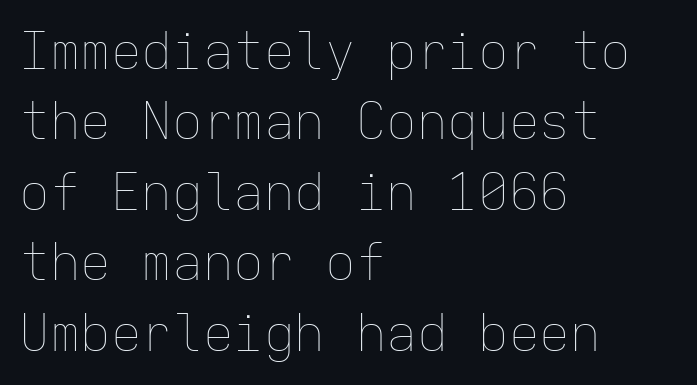
Q: Is the text bold? A: No.
Q: Is the text italic (slanted)? A: No, it is upright.
Q: Is the text underlined? A: No.
Q: How is the paragraph aligned? A: Left-aligned.
Q: Is the spacing between letters normal or unusually wide? A: Normal.
Q: Is the spacing between lines tight, normal or loose? A: Normal.
Q: Width (condensed, normal, or wide)? A: Normal.
Q: Stroke contrast? A: Low.
Q: x-height? A: Medium.
Q: Monospaced? A: Yes.
